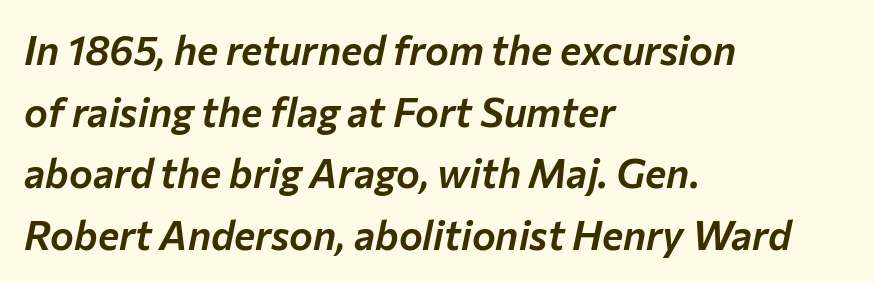
The letters advance in unequal steps, a hallmark of proportional type. Summary of vertical rhythm: regular, with standard interline spacing. The lines in this sample share a left origin and differ only in where they stop. This sample uses plain, unmodified letter spacing.
